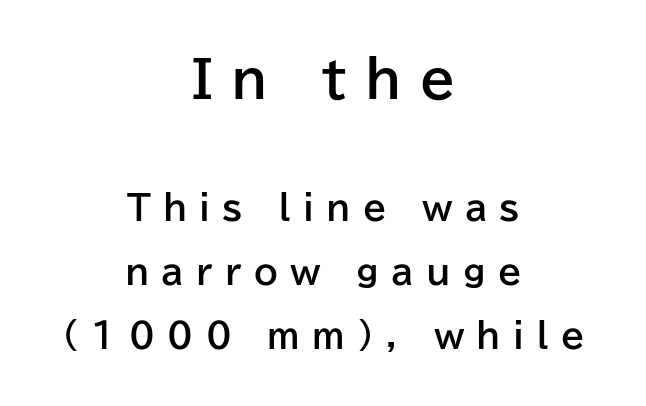
The baseline area is clear. Weight check: bold — yes, fully. The rendering shows plain stroke endings on the letterforms — a sans-serif design. The letters stand straight up with perfectly vertical stems. Alignment: centered. Large over small — that's the arrangement of the two blocks here.
